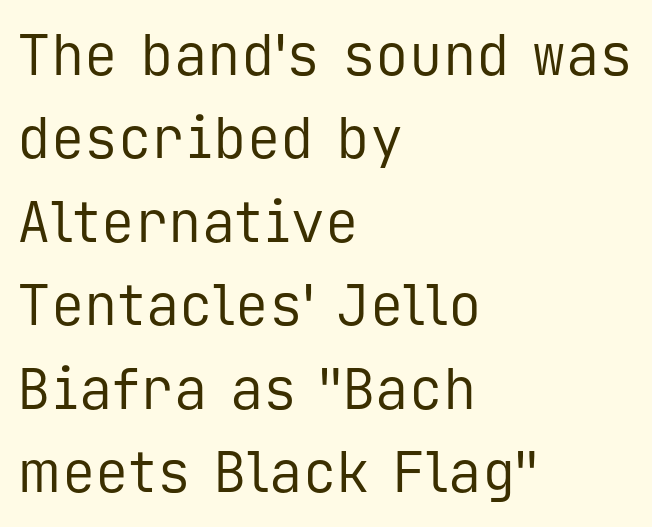
{"serif": "no", "italic": "no", "bold": "no", "weight": "regular", "width": "normal", "stroke_contrast": "low", "x_height": "medium", "monospaced": "yes", "underline": "no", "align": "left", "line_spacing": "normal", "line_spacing_ratio": 1.49, "letter_spacing": "normal", "letter_spacing_em": 0.0, "glyph_px": 56}
